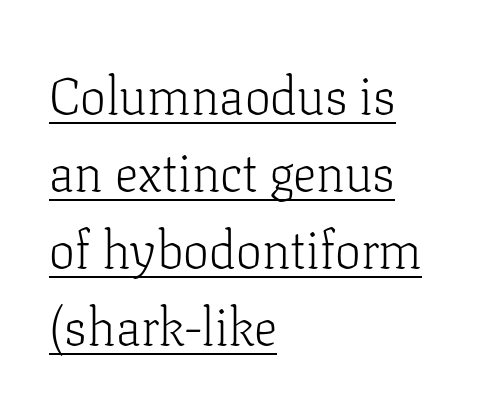
{"serif": "yes", "italic": "no", "bold": "no", "weight": "light", "width": "normal", "stroke_contrast": "low", "x_height": "medium", "monospaced": "no", "underline": "yes", "align": "left", "line_spacing": "normal", "line_spacing_ratio": 1.48, "letter_spacing": "normal", "letter_spacing_em": 0.0, "glyph_px": 52}
